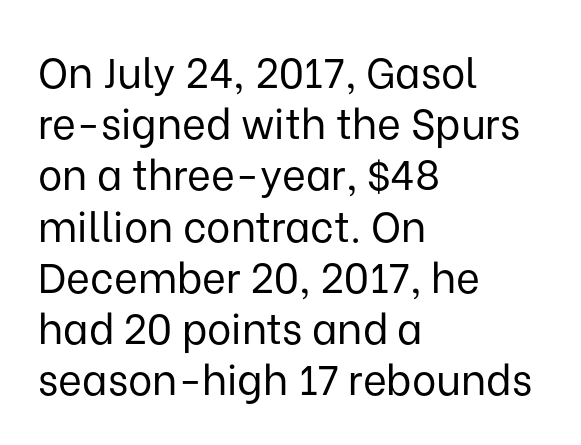
{"serif": "no", "italic": "no", "bold": "no", "weight": "regular", "width": "normal", "stroke_contrast": "low", "x_height": "medium", "monospaced": "no", "underline": "no", "align": "left", "line_spacing": "normal", "line_spacing_ratio": 1.25, "letter_spacing": "normal", "letter_spacing_em": 0.0, "glyph_px": 41}
